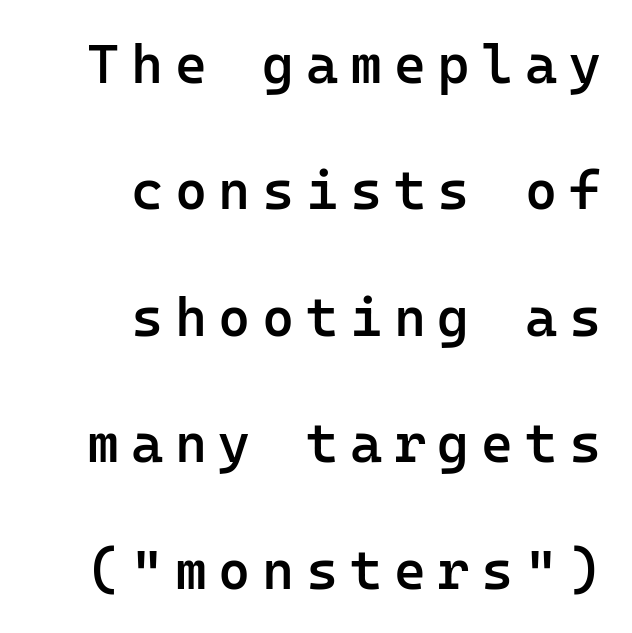
Q: Is the text bold? A: Semi-bold.
Q: Is the text italic (slanted)? A: No, it is upright.
Q: Is the typeface a serif or a sans-serif typeface? A: Sans-serif.
Q: Is the text underlined? A: No.
Q: How is the paragraph aligned? A: Right-aligned.
Q: Is the spacing between letters normal or unusually wide? A: Unusually wide.
Q: Is the spacing between lines tight, normal or loose? A: Loose.
Q: Width (condensed, normal, or wide)? A: Normal.
Q: Stroke contrast? A: Low.
Q: x-height? A: Medium.
Q: Monospaced? A: Yes.
